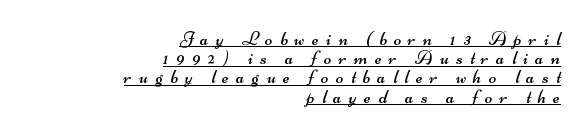
Is the block centered? No — it sits flush against the right margin. Think standard paragraph weight, or any step lighter than that. Check the space under the baseline: a stroke is drawn there. Observe the wide spacing: letters keep a clear distance from each other. Vertical spacing — tight.
